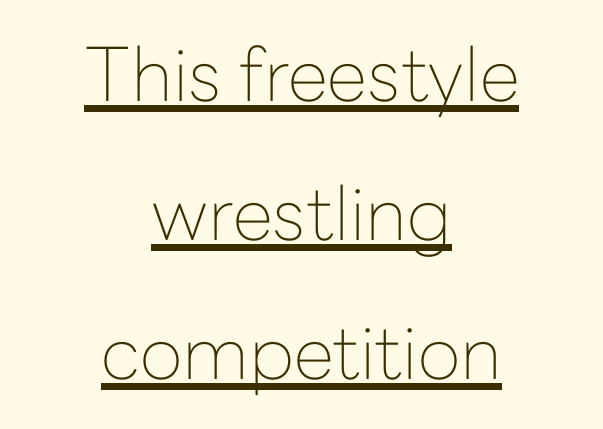
Q: Is the text bold? A: No.
Q: Is the text italic (slanted)? A: No, it is upright.
Q: Is the typeface a serif or a sans-serif typeface? A: Sans-serif.
Q: Is the text underlined? A: Yes.
Q: How is the paragraph aligned? A: Centered.
Q: Is the spacing between letters normal or unusually wide? A: Normal.
Q: Width (condensed, normal, or wide)? A: Normal.
Q: Stroke contrast? A: Low.
Q: x-height? A: Medium.
Q: Monospaced? A: No.
